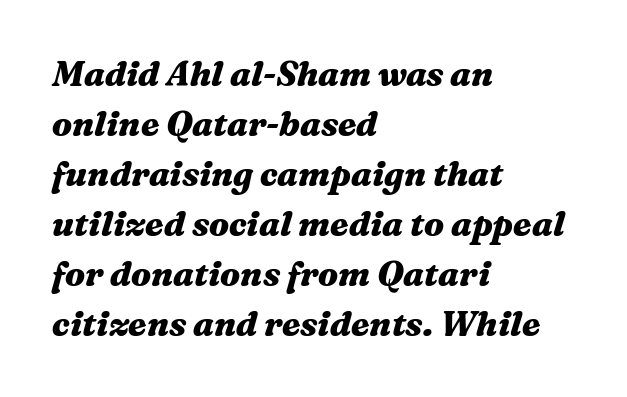
{"italic": "yes", "lean": "right", "slant_degrees": 16, "bold": "yes", "weight": "heavy", "width": "wide", "stroke_contrast": "medium", "x_height": "medium", "monospaced": "no", "underline": "no", "align": "left", "line_spacing": "normal", "line_spacing_ratio": 1.47, "letter_spacing": "normal", "letter_spacing_em": 0.0, "glyph_px": 34}
